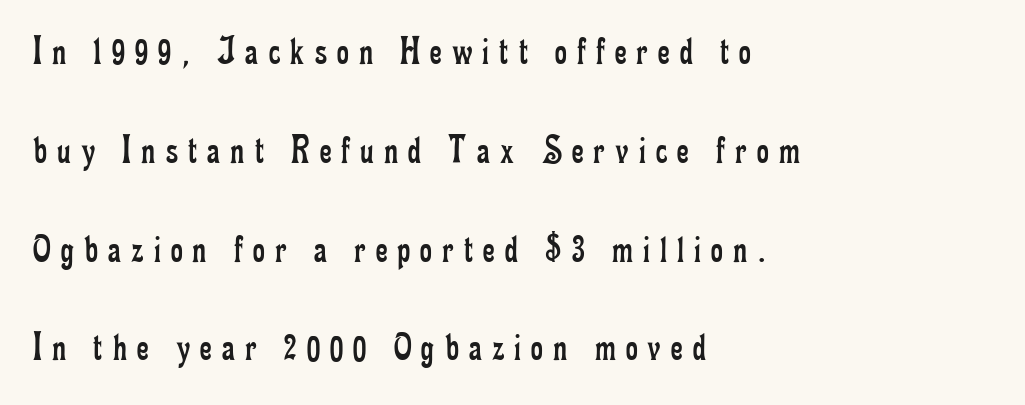
Varying glyph widths throughout — classic text-font behaviour. The type family on display is of the serif kind. The space beneath each line is pristine and unruled. The paragraph shown leans on its left margin. Honestly, the rows look like they've been pulled way apart. Tracking value appears strongly positive — letters spread wide.
